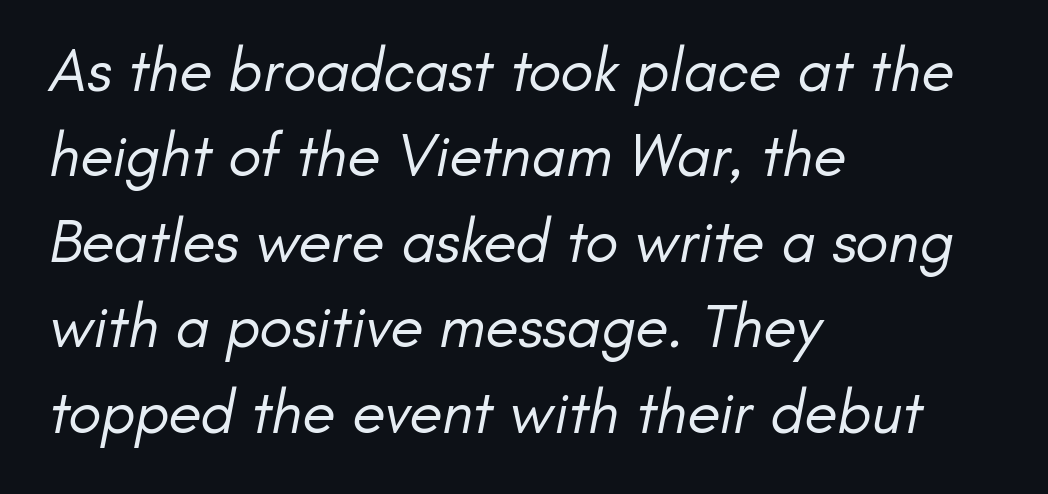
Q: Is the text bold? A: No.
Q: Is the typeface a serif or a sans-serif typeface? A: Sans-serif.
Q: Is the text underlined? A: No.
Q: How is the paragraph aligned? A: Left-aligned.
Q: Is the spacing between letters normal or unusually wide? A: Normal.
Q: Is the spacing between lines tight, normal or loose? A: Normal.
Q: Width (condensed, normal, or wide)? A: Normal.
Q: Stroke contrast? A: Low.
Q: x-height? A: Small.
Q: Monospaced? A: No.
